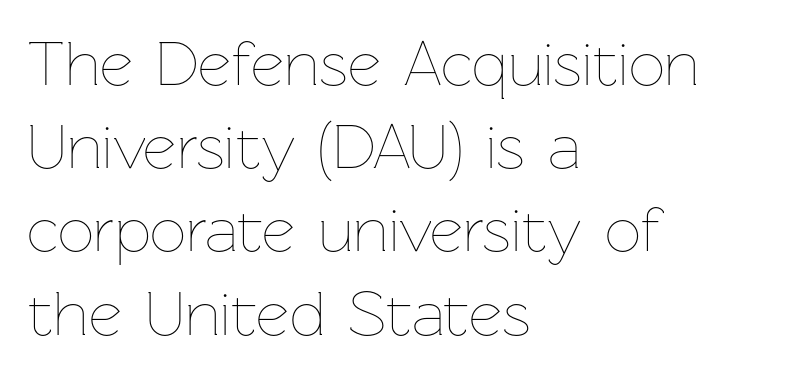
{"italic": "no", "bold": "no", "weight": "thin", "width": "normal", "stroke_contrast": "low", "x_height": "medium", "monospaced": "no", "underline": "no", "align": "left", "line_spacing": "normal", "line_spacing_ratio": 1.3, "letter_spacing": "normal", "letter_spacing_em": 0.0, "glyph_px": 64}
